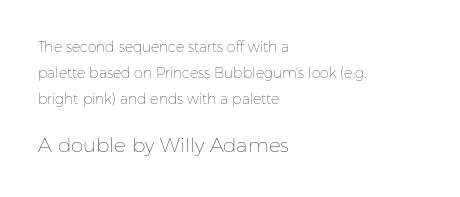
The image shows 20 px text type, upright; set left-aligned, line spacing 1.86x, normal letter spacing, not underlined; the second (bottom) block is 1.43x larger.
